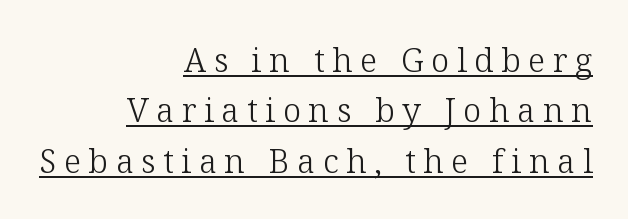
Compared with undecorated copy, this sample adds a rule below the words. Here the designer chose a conventional face with non-uniform glyph widths. Horizontal bands of white between lines are of average thickness. The letters look calm and open, with moderate or lighter stems. Nope, not italic — everything's standing straight.
